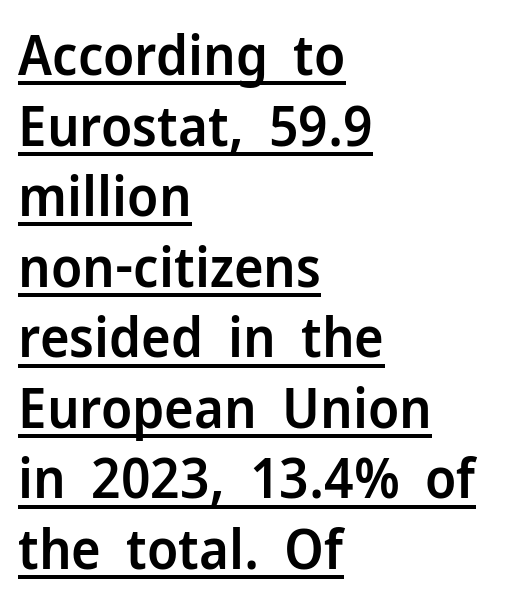
Q: Is the text bold? A: Semi-bold.
Q: Is the text italic (slanted)? A: No, it is upright.
Q: Is the typeface a serif or a sans-serif typeface? A: Sans-serif.
Q: Is the text underlined? A: Yes.
Q: How is the paragraph aligned? A: Left-aligned.
Q: Is the spacing between letters normal or unusually wide? A: Normal.
Q: Is the spacing between lines tight, normal or loose? A: Normal.
Q: Width (condensed, normal, or wide)? A: Normal.
Q: Stroke contrast? A: Low.
Q: x-height? A: Medium.
Q: Monospaced? A: No.
